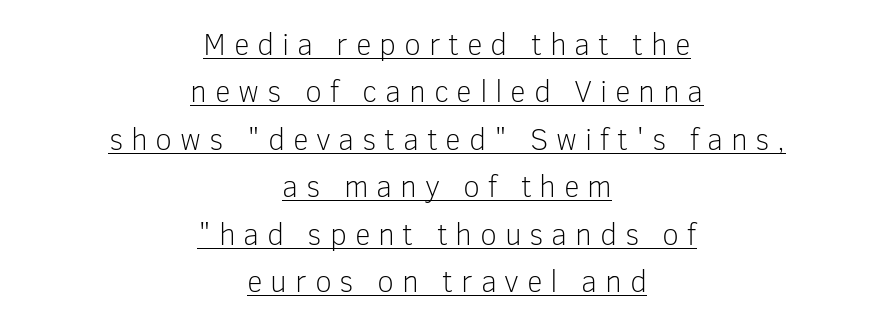
Counters stay open thanks to moderate or lighter strokes. The face used here is proportionally spaced, like ordinary book or web type. Upright lettering throughout. Which margin do the lines hug? Neither — every line sits in the middle.
